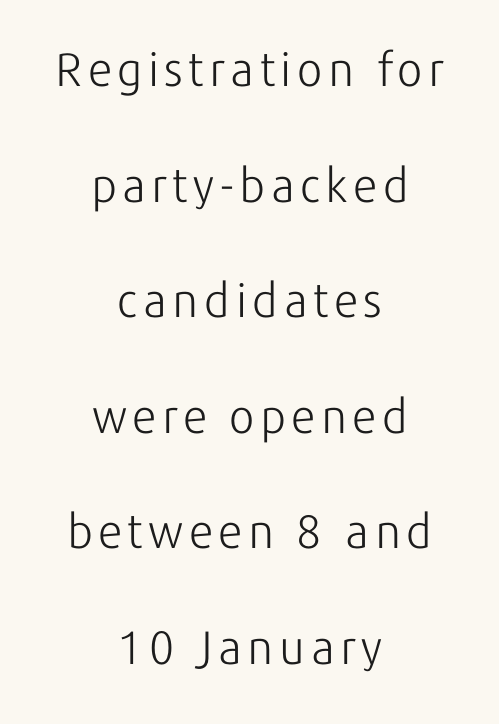
{"serif": "no", "italic": "no", "bold": "no", "weight": "light", "width": "normal", "stroke_contrast": "low", "x_height": "medium", "monospaced": "no", "underline": "no", "align": "center", "line_spacing": "loose", "line_spacing_ratio": 2.46, "glyph_px": 47}
